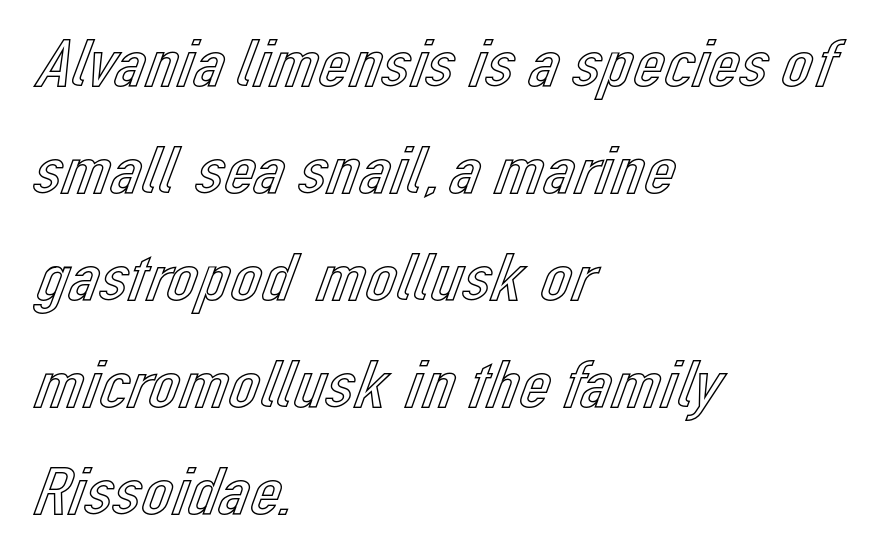
Does the leading feel generous? No, just average. The glyphs are unaccompanied by any horizontal stroke below them. Where is the straight margin? On the left. Short note: letters normally spaced. The letters advance in unequal steps, a hallmark of proportional type.
